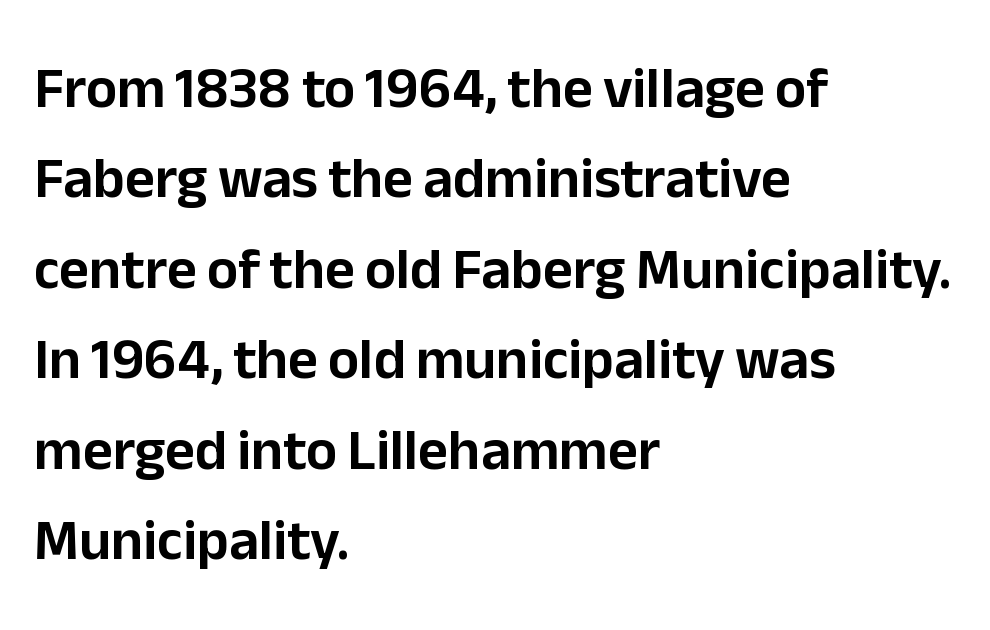
Q: Is the text italic (slanted)? A: No, it is upright.
Q: Is the typeface a serif or a sans-serif typeface? A: Sans-serif.
Q: Is the text underlined? A: No.
Q: How is the paragraph aligned? A: Left-aligned.
Q: Is the spacing between letters normal or unusually wide? A: Normal.
Q: Is the spacing between lines tight, normal or loose? A: Normal.
Q: Width (condensed, normal, or wide)? A: Normal.
Q: Stroke contrast? A: Low.
Q: x-height? A: Medium.
Q: Monospaced? A: No.
